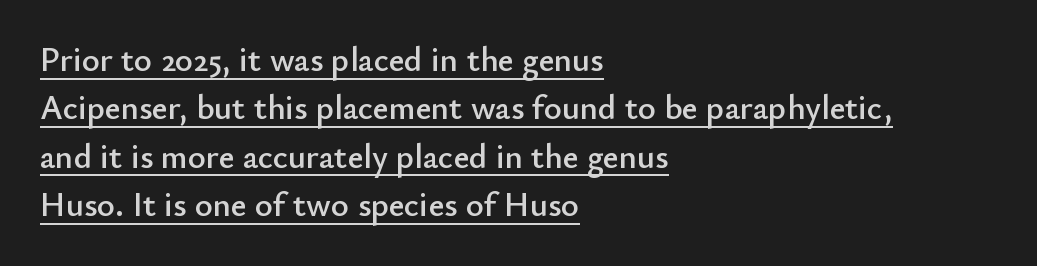
{"serif": "no", "italic": "no", "width": "normal", "stroke_contrast": "low", "x_height": "small", "monospaced": "no", "underline": "yes", "align": "left", "line_spacing": "normal", "line_spacing_ratio": 1.42, "letter_spacing": "normal", "letter_spacing_em": 0.0, "glyph_px": 34}
